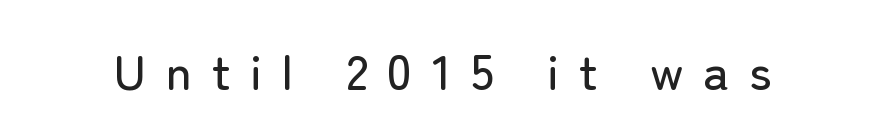
{"serif": "no", "italic": "no", "width": "normal", "stroke_contrast": "low", "x_height": "medium", "monospaced": "no", "underline": "no", "letter_spacing": "wide", "letter_spacing_em": 0.4, "glyph_px": 49}
